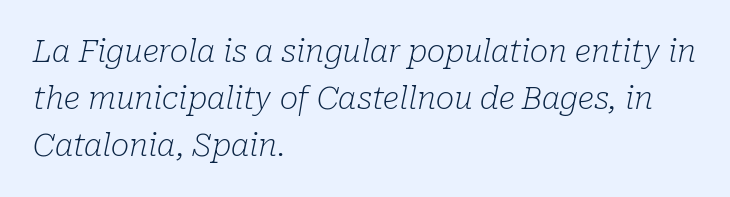
{"serif": "yes", "italic": "yes", "lean": "right", "slant_degrees": 10, "bold": "no", "weight": "light", "width": "normal", "stroke_contrast": "low", "x_height": "medium", "monospaced": "no", "underline": "no", "align": "left", "line_spacing": "normal", "line_spacing_ratio": 1.51, "letter_spacing": "normal", "letter_spacing_em": 0.0, "glyph_px": 31}
